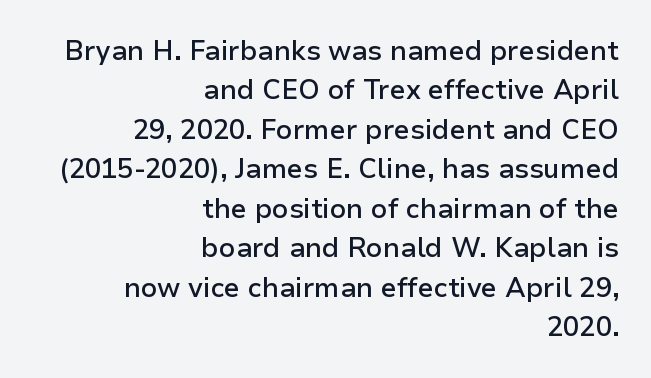
{"italic": "no", "bold": "semi", "underline": "no", "align": "right", "line_spacing": "normal", "line_spacing_ratio": 1.46, "letter_spacing": "normal", "letter_spacing_em": 0.0, "glyph_px": 27}
